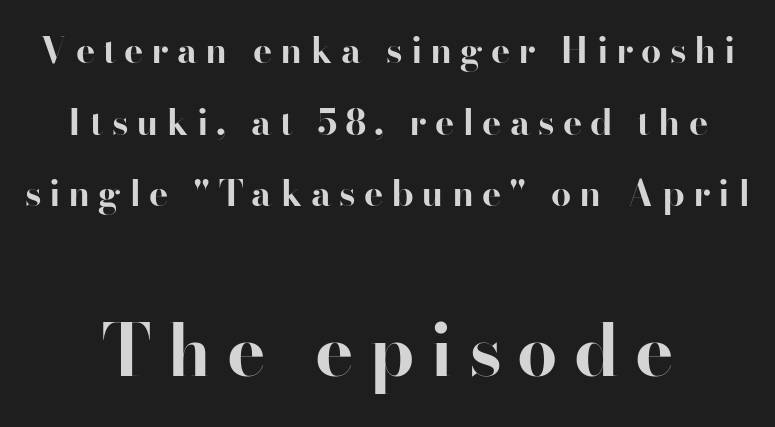
{"serif": "yes", "italic": "no", "bold": "yes", "weight": "bold", "width": "normal", "stroke_contrast": "high", "x_height": "small", "monospaced": "no", "underline": "no", "align": "center", "line_spacing": "loose", "line_spacing_ratio": 1.99, "letter_spacing": "wide", "letter_spacing_em": 0.22, "larger_block": "second", "size_ratio": 2.0, "glyph_px": 72}
